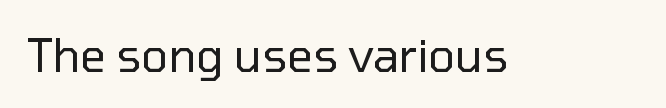
Q: Is the text bold? A: No.
Q: Is the text italic (slanted)? A: No, it is upright.
Q: Is the typeface a serif or a sans-serif typeface? A: Sans-serif.
Q: Is the text underlined? A: No.
Q: Is the spacing between letters normal or unusually wide? A: Normal.
Q: Width (condensed, normal, or wide)? A: Normal.
Q: Stroke contrast? A: Low.
Q: x-height? A: Medium.
Q: Monospaced? A: No.
